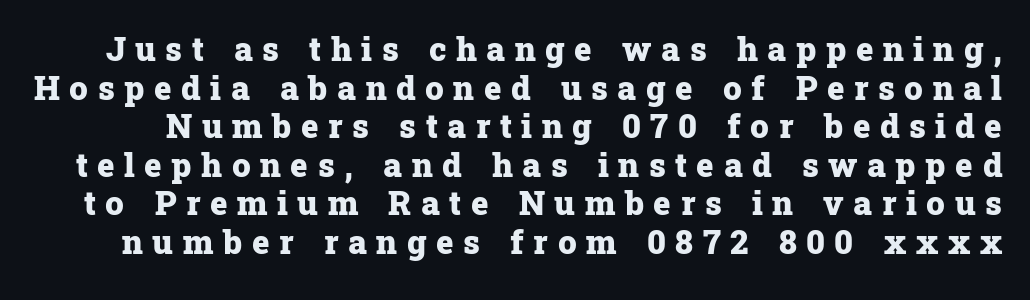
{"serif": "yes", "italic": "no", "bold": "yes", "weight": "heavy", "width": "normal", "stroke_contrast": "low", "x_height": "medium", "monospaced": "no", "underline": "no", "line_spacing_ratio": 1.17, "letter_spacing": "wide", "letter_spacing_em": 0.29, "glyph_px": 33}
